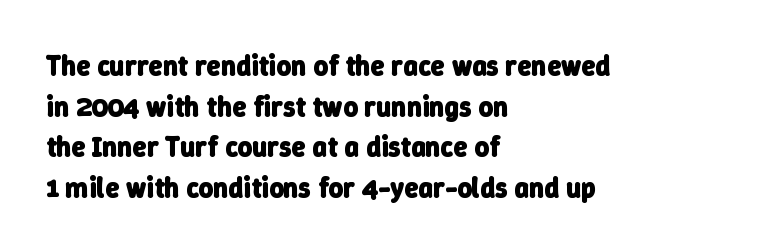
{"serif": "no", "bold": "yes", "weight": "heavy", "width": "normal", "stroke_contrast": "low", "x_height": "medium", "monospaced": "no", "underline": "no", "align": "left", "line_spacing": "normal", "line_spacing_ratio": 1.45, "letter_spacing": "normal", "letter_spacing_em": 0.0, "glyph_px": 28}
